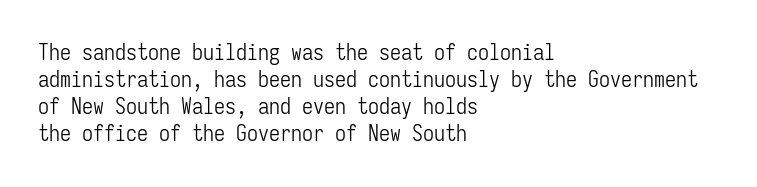
Beneath every word, the page is bare. The lettering holds an erect, upright posture throughout. Caption: face not bold, strokes unweighted. The gaps between neighbouring characters are ordinary and unremarkable.
